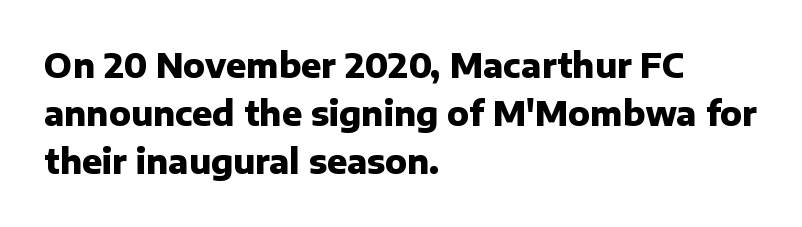
Students, note that the glyphs here touch the page at normal intervals. Unlike italic type, these characters show no tilt at all. Is this a fixed-width face? No — the glyphs have proportional, varying widths. The typeface chosen for these lines omits serifs.
